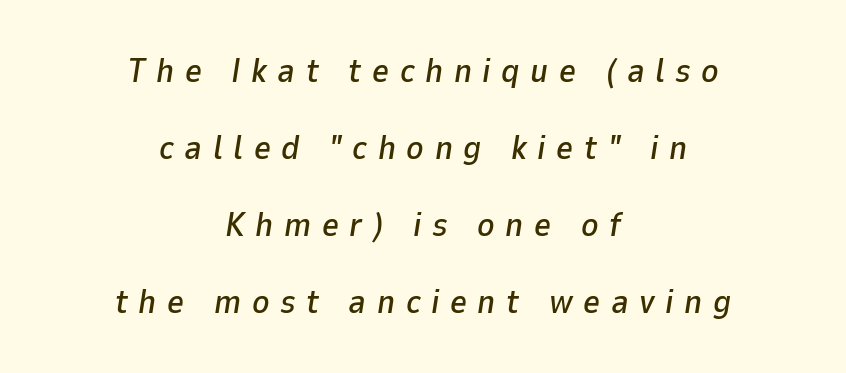
Q: Is the text italic (slanted)? A: Yes, it leans right by about 9 degrees.
Q: Is the text underlined? A: No.
Q: How is the paragraph aligned? A: Centered.
Q: Is the spacing between letters normal or unusually wide? A: Unusually wide.
Q: Is the spacing between lines tight, normal or loose? A: Loose.
Q: Width (condensed, normal, or wide)? A: Normal.
Q: Stroke contrast? A: Low.
Q: x-height? A: Medium.
Q: Monospaced? A: No.
